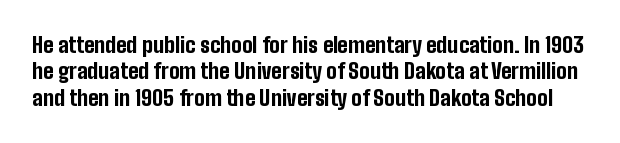
Typesetter's note: full bold, strokes at maximum text heaviness. Every character sits straight up, as roman type does. Here the glyphs are tracked normally, forming tight word shapes. Check the space under the baseline: it is left empty. Successive baselines arrive at the customary interval.
